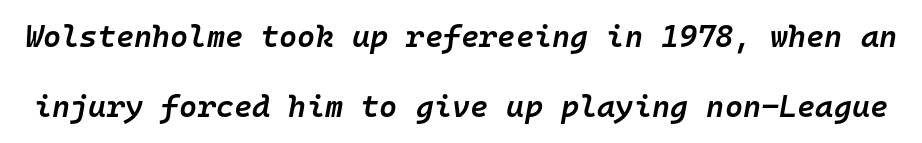
The image shows 31 px semibold type, italic (leaning right), monospaced; set loose line spacing (2.25x), normal letter spacing, not underlined; low stroke contrast and a medium x-height.
